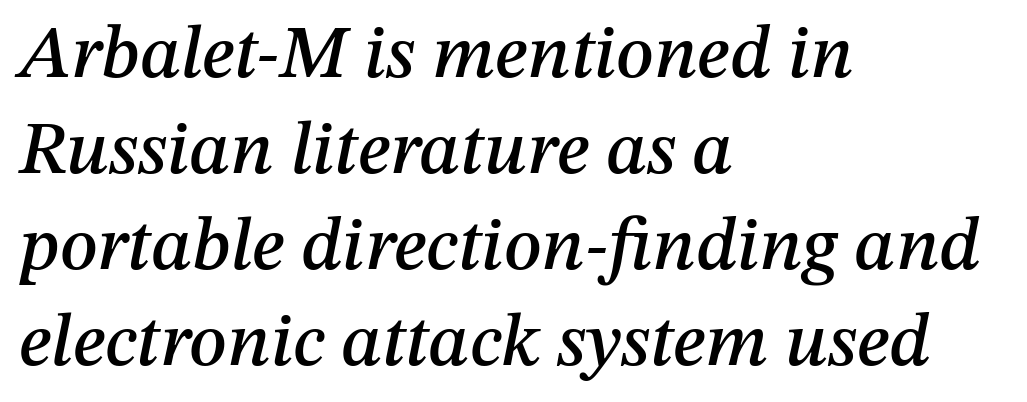
Q: Is the text italic (slanted)? A: Yes, it leans right by about 12 degrees.
Q: Is the text underlined? A: No.
Q: How is the paragraph aligned? A: Left-aligned.
Q: Is the spacing between letters normal or unusually wide? A: Normal.
Q: Is the spacing between lines tight, normal or loose? A: Normal.
Q: Width (condensed, normal, or wide)? A: Normal.
Q: Stroke contrast? A: Medium.
Q: x-height? A: Medium.
Q: Monospaced? A: No.
